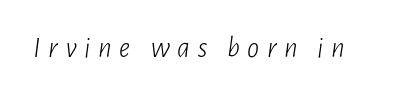
Q: Is the text bold? A: No.
Q: Is the text italic (slanted)? A: Yes, it leans right by about 7 degrees.
Q: Is the text underlined? A: No.
Q: Is the spacing between letters normal or unusually wide? A: Unusually wide.
Q: Width (condensed, normal, or wide)? A: Condensed.
Q: Stroke contrast? A: Low.
Q: x-height? A: Medium.
Q: Monospaced? A: No.
